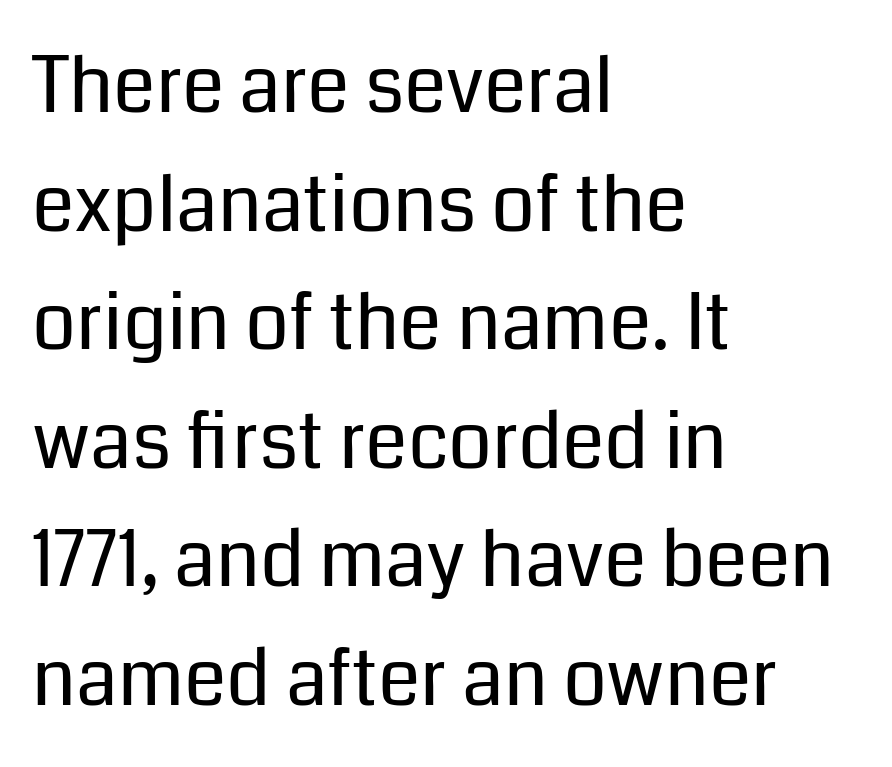
The designer went with a sans here, leaving each stem footless. The area under the type is left untouched. The space between consecutive lines is moderate. Every character sits straight up, as roman type does. Letter spacing: default. No chunkiness to these letters — they're not bold.
